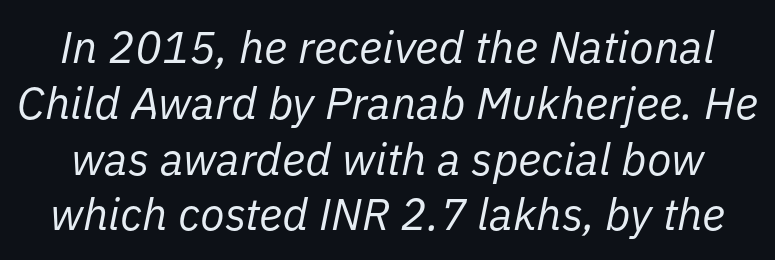
No extra tracking has been applied to these lines. This rendering features lettering with no underline. Notice how the stems are inclined rather than vertical — that's the hallmark of italics. Is this a heavy cut? Hardly; it is regular or lighter. Each letter keeps its own natural width here, so spacing adapts to shape.
